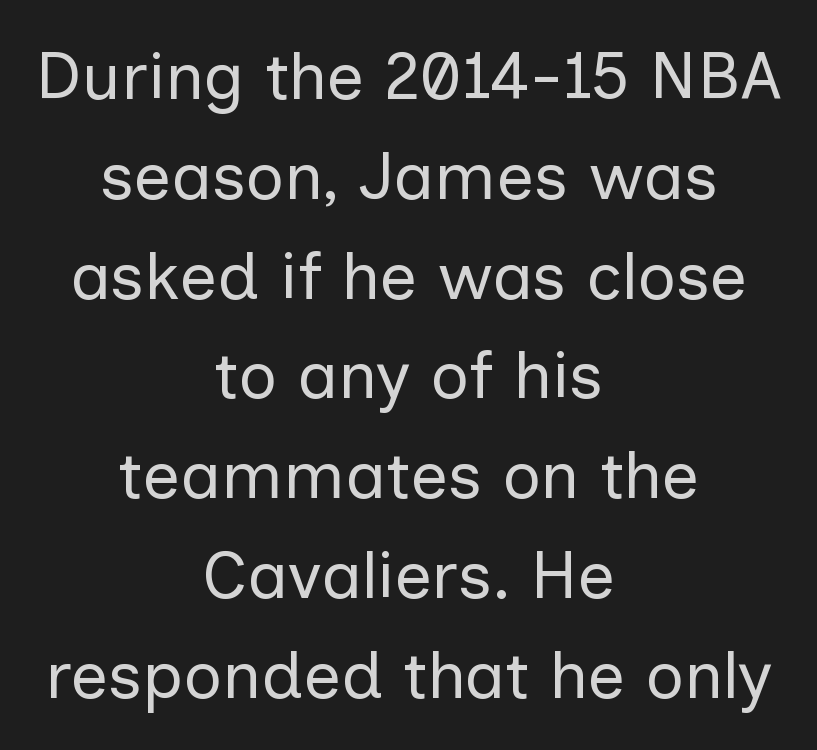
The image shows 67 px regular-weight sans-serif type, upright; set centered, normal line spacing (1.49x), normal letter spacing, not underlined; low stroke contrast and a medium x-height.
